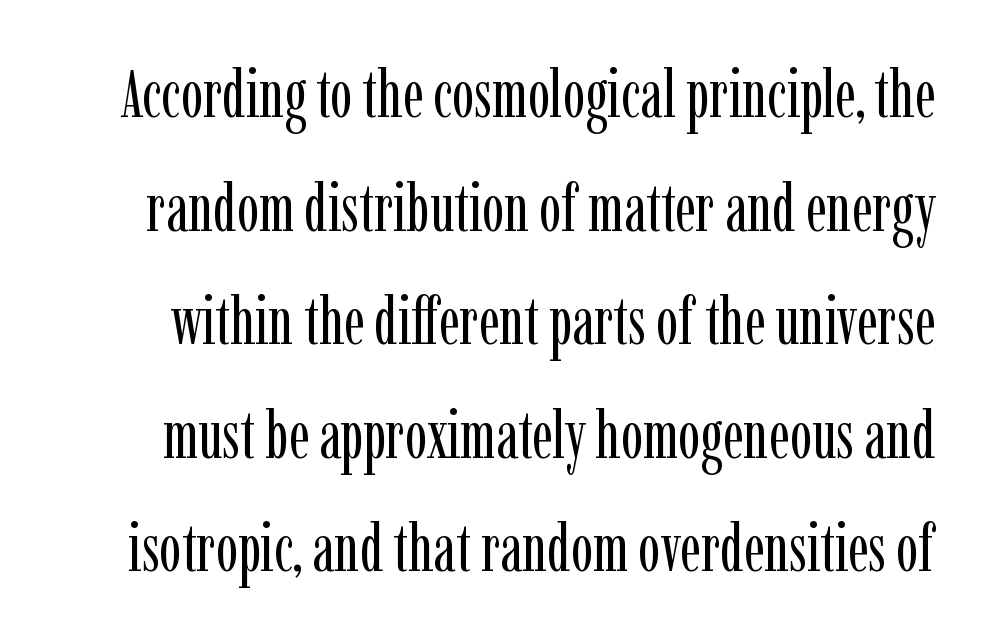
{"serif": "yes", "italic": "no", "bold": "no", "weight": "regular", "width": "condensed", "stroke_contrast": "low", "x_height": "medium", "monospaced": "no", "underline": "no", "line_spacing_ratio": 1.72, "letter_spacing": "normal", "letter_spacing_em": 0.0, "glyph_px": 66}
